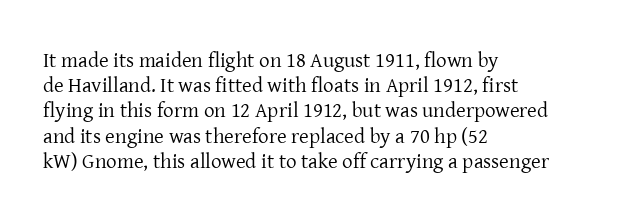
The letterforms sit shoulder to shoulder at normal distance. Typeset ragged right — the left edge is the straight one. The lettering holds an erect, upright posture throughout. Vertical stems look standard width or narrower in stroke. Beneath every word, the page is bare.
